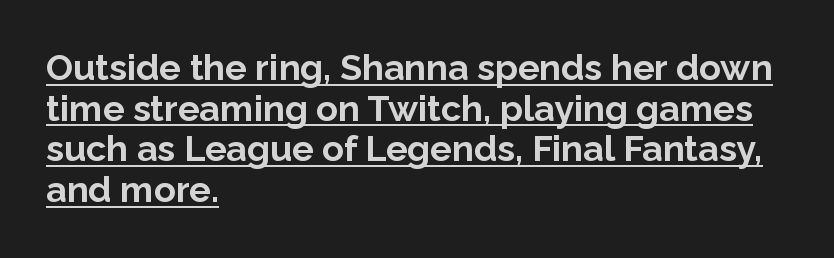
The image shows 36 px bold sans-serif type, upright; set left-aligned, tight line spacing (1.13x), normal letter spacing, underlined; low stroke contrast and a medium x-height.
